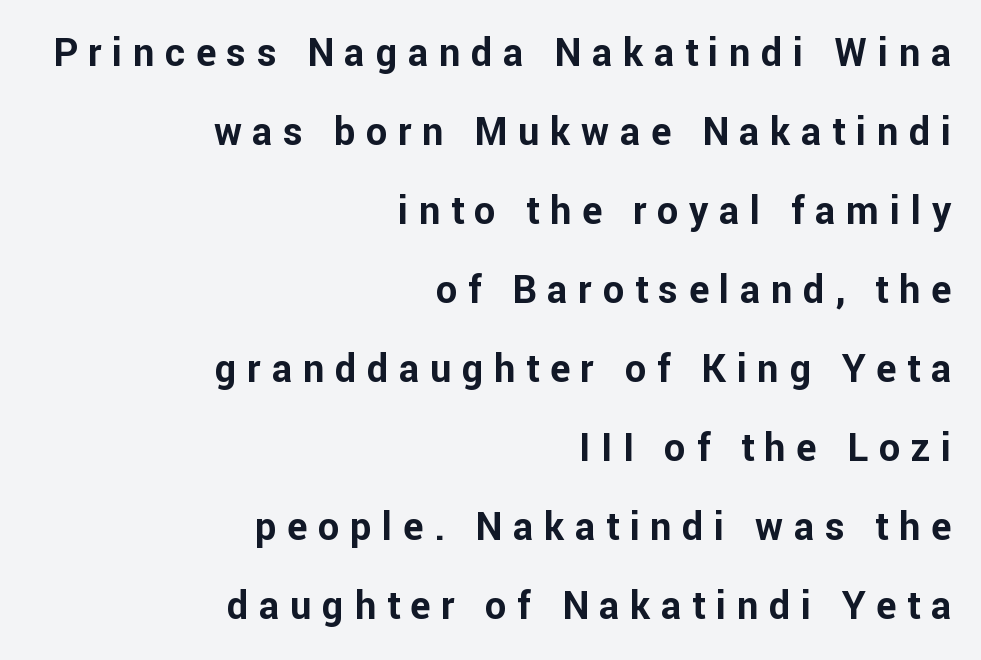
The image shows 38 px bold sans-serif type, upright; set right-aligned, loose line spacing (2.08x), unusually wide letter spacing (+0.28 em), not underlined; low stroke contrast and a medium x-height.
